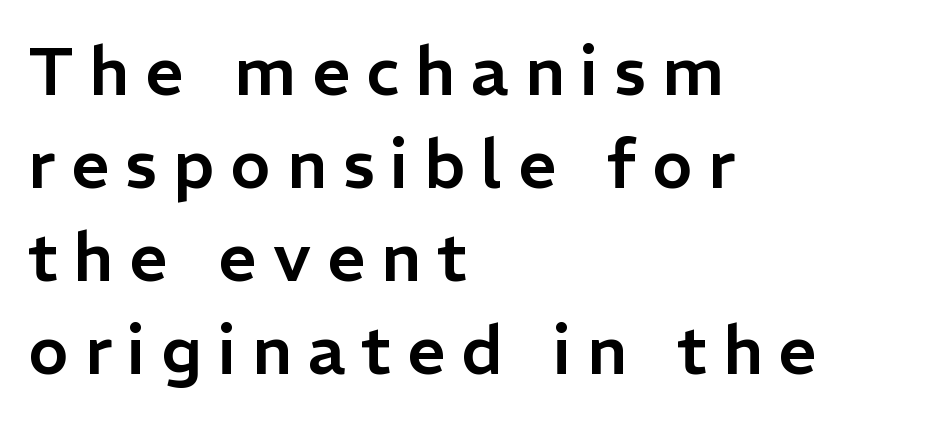
Q: Is the text italic (slanted)? A: No, it is upright.
Q: Is the typeface a serif or a sans-serif typeface? A: Sans-serif.
Q: Is the text underlined? A: No.
Q: How is the paragraph aligned? A: Left-aligned.
Q: Is the spacing between letters normal or unusually wide? A: Unusually wide.
Q: Is the spacing between lines tight, normal or loose? A: Normal.
Q: Width (condensed, normal, or wide)? A: Normal.
Q: Stroke contrast? A: Low.
Q: x-height? A: Medium.
Q: Monospaced? A: No.
